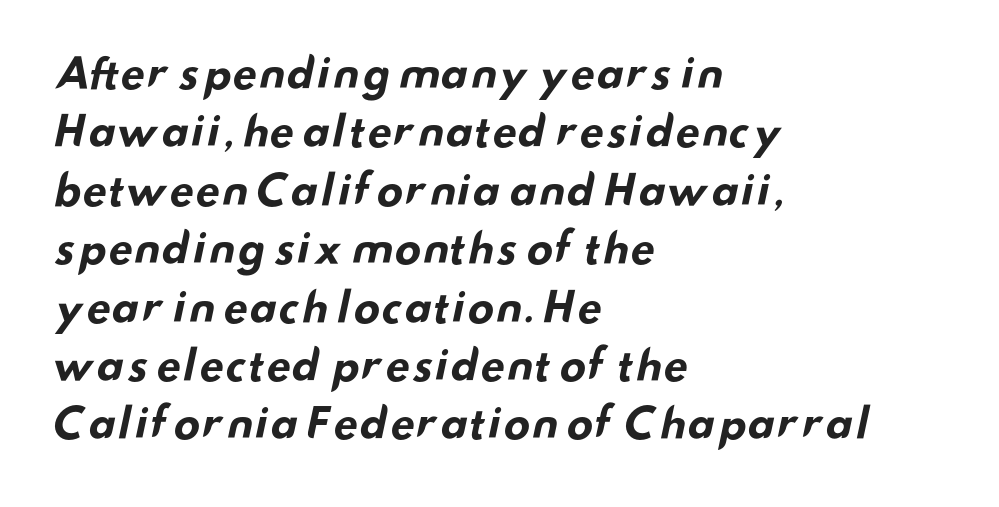
{"serif": "no", "bold": "yes", "weight": "bold", "width": "wide", "stroke_contrast": "low", "x_height": "small", "monospaced": "no", "underline": "no", "align": "left", "line_spacing": "normal", "line_spacing_ratio": 1.46, "letter_spacing": "normal", "letter_spacing_em": 0.0, "glyph_px": 40}
